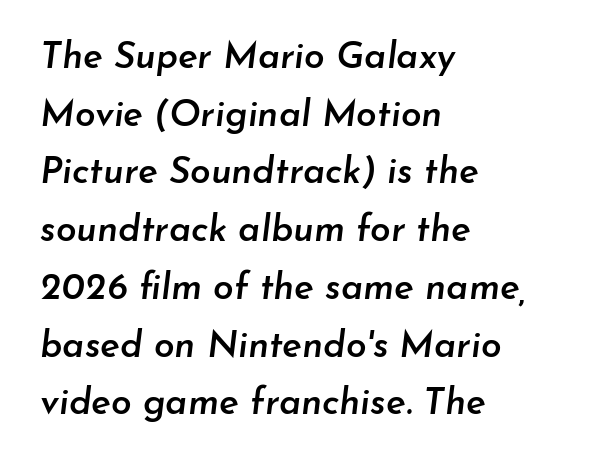
If you measured baseline to baseline, you'd find a middling distance. The letters advance in unequal steps, a hallmark of proportional type. Is the type slanted? Yes — the strokes lean at a clear angle. Visually the block forms a straight wall on the left and a jagged coastline on the right.
